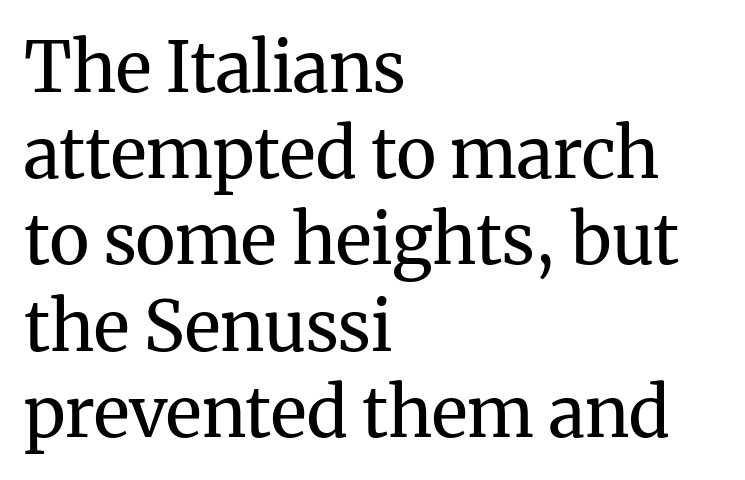
Teacher's note: observe the even left margin — that is flush-left alignment. Classification — serif. No word sits above an underline. Each letter keeps its own natural width here, so spacing adapts to shape. Quick note: not italic, upright. Weight class: somewhere from thin through regular.
